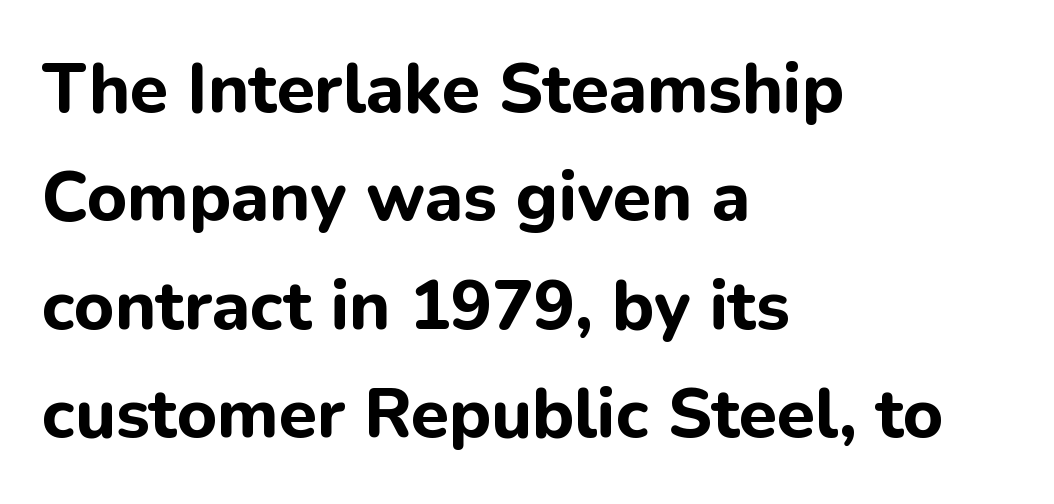
{"serif": "no", "italic": "no", "bold": "yes", "weight": "bold", "width": "normal", "stroke_contrast": "low", "x_height": "medium", "monospaced": "no", "underline": "no", "align": "left", "line_spacing": "normal", "line_spacing_ratio": 1.57, "letter_spacing": "normal", "letter_spacing_em": 0.0, "glyph_px": 69}
